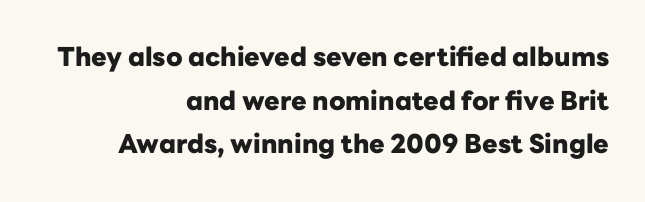
{"italic": "no", "bold": "yes", "underline": "no", "align": "right", "line_spacing": "normal", "line_spacing_ratio": 1.68, "letter_spacing": "normal", "letter_spacing_em": 0.0, "glyph_px": 26}
